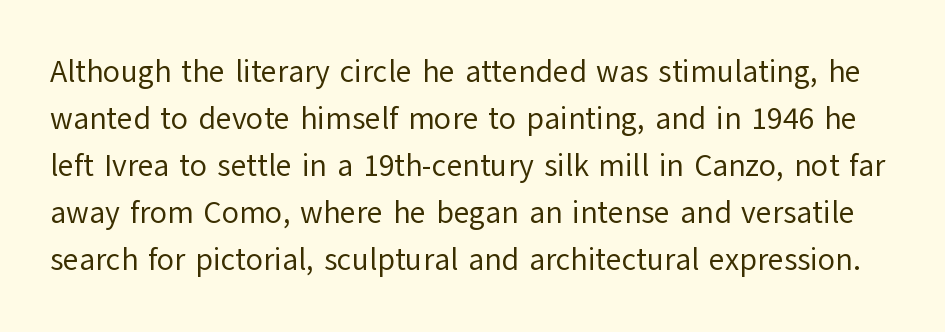
The foot of each line stays bare and open. Nope, not italic — everything's standing straight. Looks like regular typesetting: each glyph gets only the width it needs. No extra ink here — the face is not bold. Observe the ordinary spacing: letters are neighbours, not strangers. Each letter's strokes conclude bluntly, with no projecting serifs.
